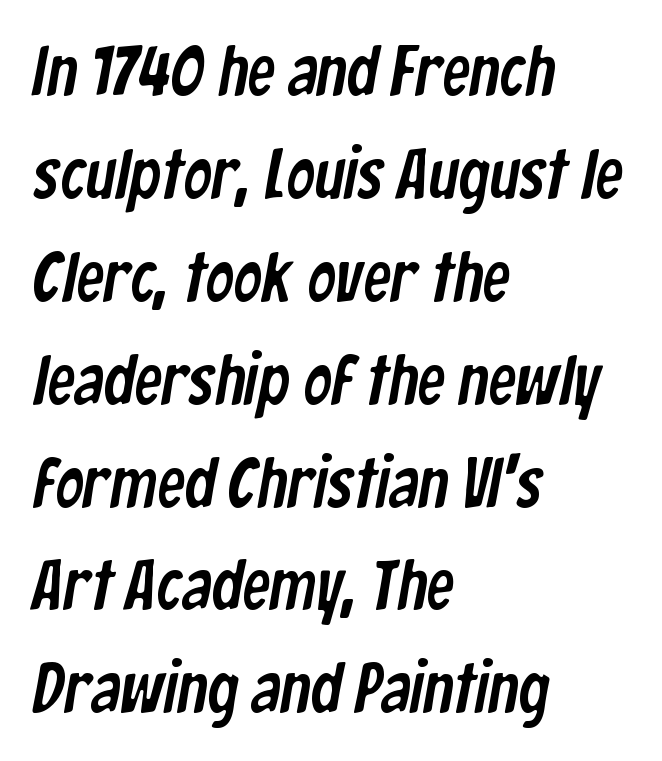
Layout note: lines flush left. Caption: standard tracking, unaltered. One glance says typical: line gaps are just what's usual. The rendering uses natural spacing where letterforms have individual widths.
